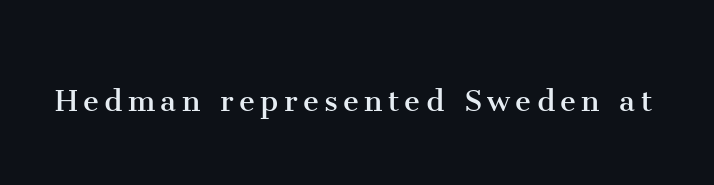
Is this a fixed-width face? No — the glyphs have proportional, varying widths. This sample uses an upright cut, with every glyph sitting square on the baseline. This sample uses a serif face. The zone under the glyphs is completely vacant. This reads as an unemphasized weight, regular at the heaviest.
